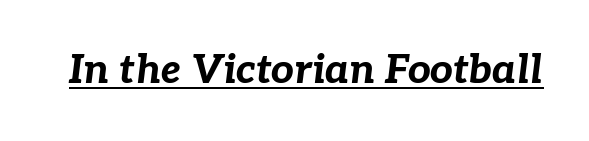
{"italic": "yes", "lean": "right", "slant_degrees": 7, "bold": "yes", "weight": "bold", "width": "normal", "stroke_contrast": "low", "x_height": "medium", "monospaced": "no", "underline": "yes", "letter_spacing": "normal", "letter_spacing_em": 0.0, "glyph_px": 40}
